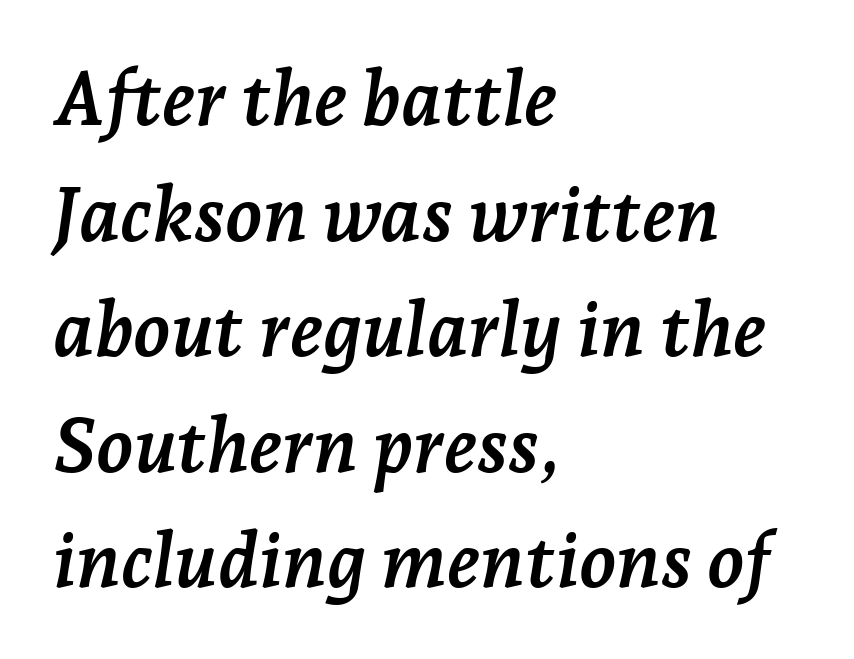
{"serif": "yes", "italic": "yes", "lean": "right", "slant_degrees": 7, "bold": "yes", "weight": "semibold", "width": "normal", "stroke_contrast": "low", "x_height": "medium", "monospaced": "no", "underline": "no", "align": "left", "line_spacing": "normal", "line_spacing_ratio": 1.52, "letter_spacing": "normal", "letter_spacing_em": 0.0, "glyph_px": 76}
